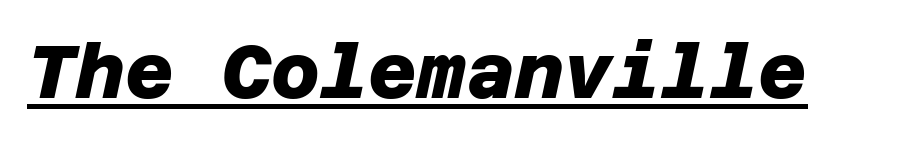
The image shows 75 px heavy sans-serif type; set normal letter spacing, underlined; low stroke contrast and a large x-height.
